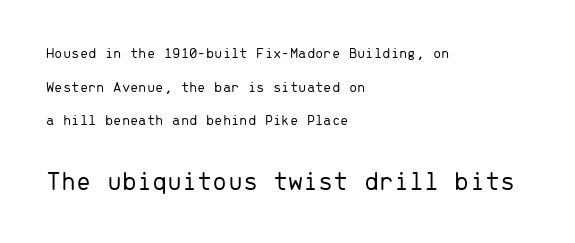
{"italic": "no", "bold": "no", "underline": "no", "align": "left", "line_spacing": "loose", "line_spacing_ratio": 2.25, "letter_spacing": "normal", "letter_spacing_em": 0.0, "larger_block": "second", "size_ratio": 1.8, "glyph_px": 27}
